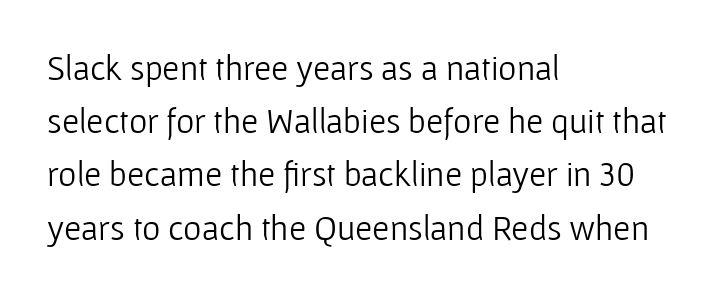
The baseline area is clear. Students, observe: this is what conventionally led text looks like. The rag falls on the right side of this text block. Note the varied advance widths — an 'i' is clearly narrower than an 'm'. The letters stand straight up with perfectly vertical stems.
